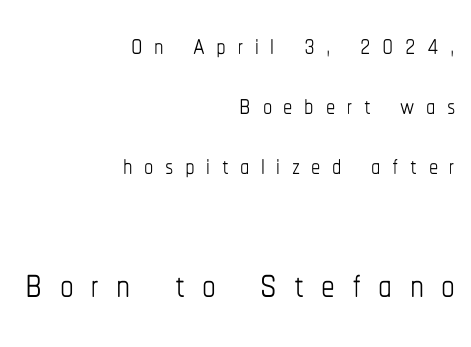
Q: Is the text bold? A: No.
Q: Is the text italic (slanted)? A: No, it is upright.
Q: Is the text underlined? A: No.
Q: How is the paragraph aligned? A: Right-aligned.
Q: Is the spacing between letters normal or unusually wide? A: Unusually wide.
Q: Is the spacing between lines tight, normal or loose? A: Normal.
Q: Which block of text is set in a larger size, the first (top) or the second (bottom)? A: The second (bottom) one.
Q: Width (condensed, normal, or wide)? A: Condensed.
Q: Stroke contrast? A: Low.
Q: x-height? A: Medium.
Q: Monospaced? A: No.
